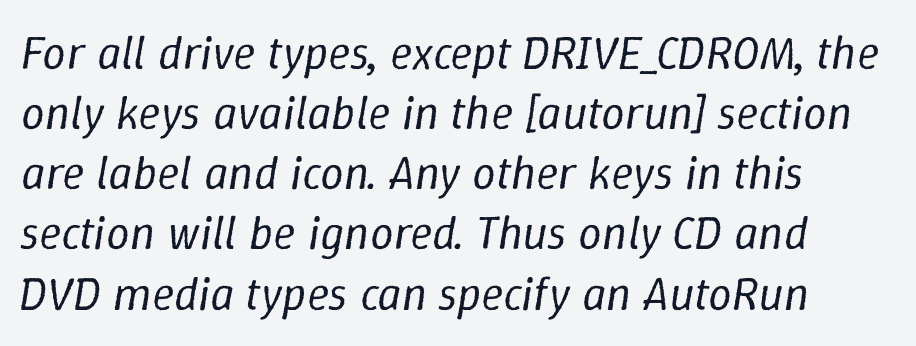
The image shows 47 px regular-weight type, italic (leaning right); set left-aligned, normal line spacing (1.28x), normal letter spacing, not underlined; low stroke contrast and a medium x-height.
